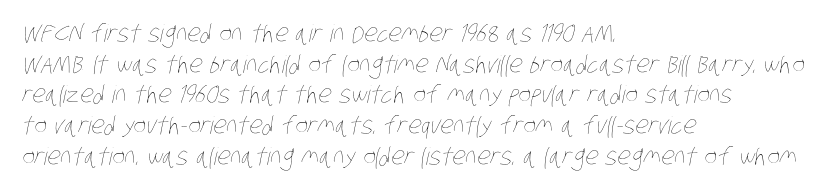
{"bold": "no", "underline": "no", "align": "left", "line_spacing": "normal", "line_spacing_ratio": 1.28, "letter_spacing": "normal", "letter_spacing_em": 0.0, "glyph_px": 24}
